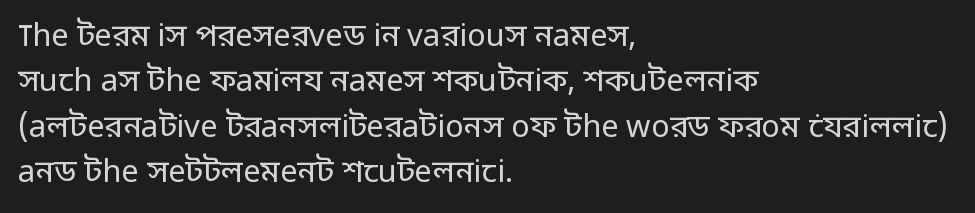
The image shows 31 px regular-weight sans-serif type, upright; set left-aligned, normal line spacing (1.46x), normal letter spacing, not underlined; low stroke contrast and a medium x-height.
